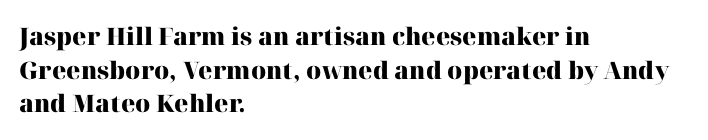
Any mark beneath the type? The region is blank. Regular leading. The face used here is rendered with its standard letterfit. These words are printed bold, with thick strokes throughout. Italic? Not at all — the glyphs are vertical. Left-aligned paragraph, ragged on the right.
